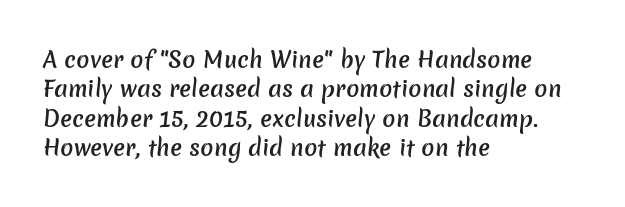
The image shows 22 px text type; set left-aligned, normal line spacing (1.33x), normal letter spacing, not underlined.
